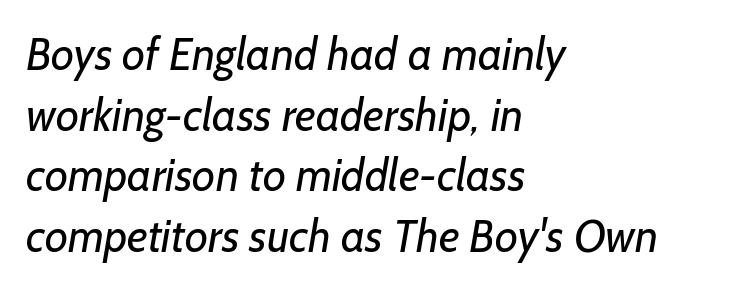
{"serif": "no", "bold": "no", "weight": "regular", "width": "normal", "stroke_contrast": "low", "x_height": "medium", "monospaced": "no", "underline": "no", "align": "left", "line_spacing": "normal", "line_spacing_ratio": 1.35, "letter_spacing": "normal", "letter_spacing_em": 0.0, "glyph_px": 45}
